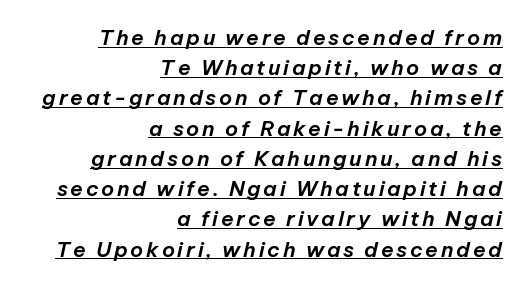
These lines were composed using italics. Quick note: interline space is typical. Each line of the rendering has a horizontal stroke beneath the glyphs. The lines are quadded right.
